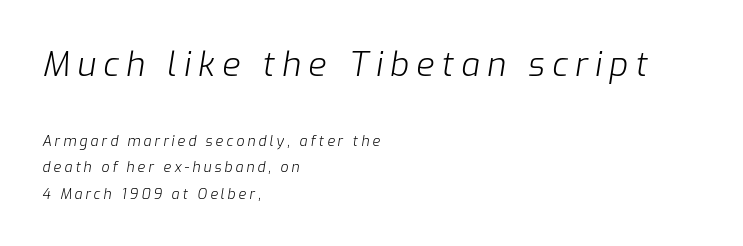
{"italic": "yes", "lean": "right", "slant_degrees": 9, "bold": "no", "weight": "light", "width": "normal", "stroke_contrast": "low", "x_height": "medium", "monospaced": "no", "underline": "no", "align": "left", "line_spacing_ratio": 1.89, "letter_spacing": "wide", "letter_spacing_em": 0.22, "larger_block": "first", "size_ratio": 2.36, "glyph_px": 33}
